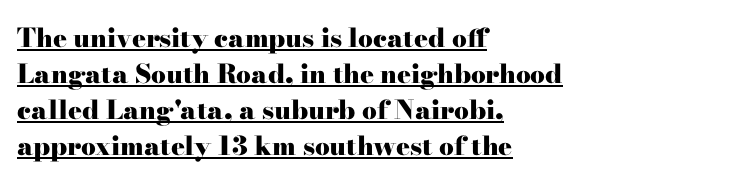
{"italic": "no", "bold": "yes", "underline": "yes", "align": "left", "line_spacing": "normal", "line_spacing_ratio": 1.38, "letter_spacing": "normal", "letter_spacing_em": 0.0, "glyph_px": 26}
